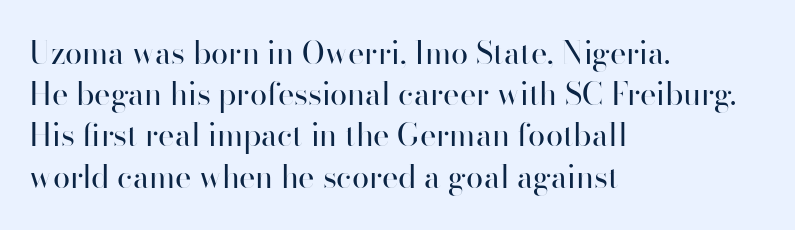
Horizontally, the lines are justified to the leading edge only. No word sits above an underline. Regular leading. Are there feet on the stems? There aren't — it's a sans. Do the characters align in a grid? No, the font is proportional. Glyph-to-glyph distance matches everyday printed text.
